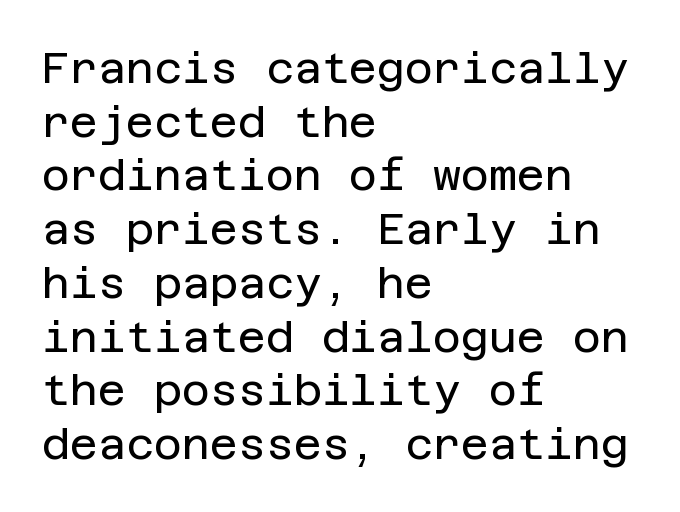
No italicization has been applied; the sample stays upright. A bare baseline throughout the passage. These lines are set flush left with a ragged right edge. Baseline-to-baseline distance is the conventional proportion of letter height. This sample uses a sans-serif face.
